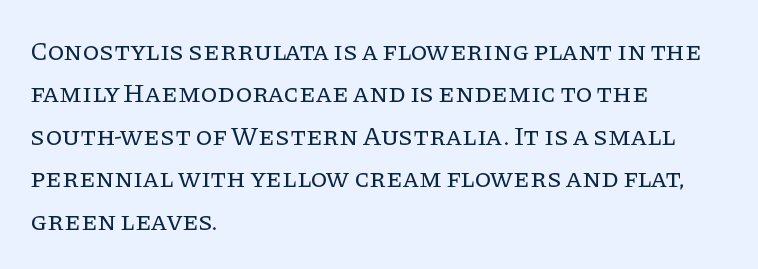
The image shows 27 px text type, upright; set left-aligned, normal line spacing (1.57x), normal letter spacing, not underlined.
